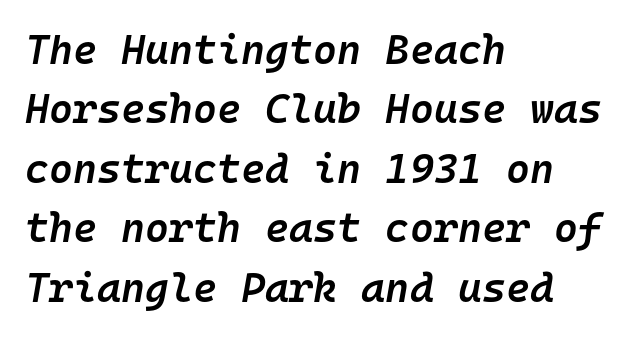
Plain, unruled lines of type. The typesetter chose a ragged-right arrangement here. Inter-character spacing is left at the font's built-in metrics. Compared with ordinary roman type, these characters are visibly tilted. Leading matches the norm, producing a regular column. The sample has been set in demibold, a notch under bold.
